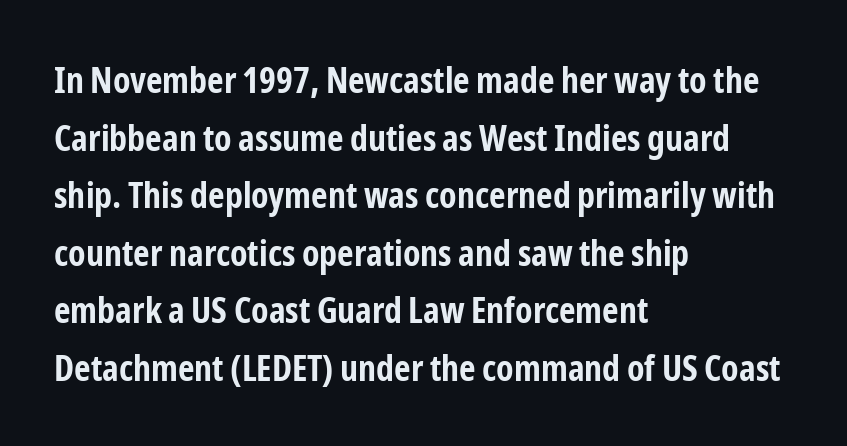
{"serif": "no", "italic": "no", "bold": "yes", "weight": "bold", "width": "condensed", "stroke_contrast": "low", "x_height": "medium", "monospaced": "no", "underline": "no", "align": "left", "line_spacing": "normal", "line_spacing_ratio": 1.6, "letter_spacing": "normal", "letter_spacing_em": 0.0, "glyph_px": 36}
